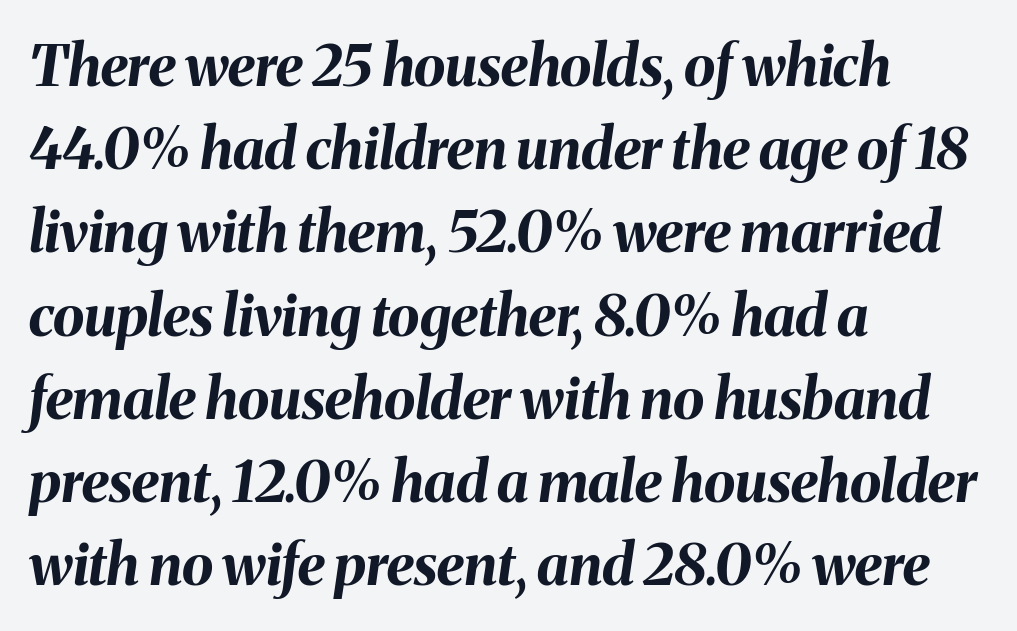
{"italic": "yes", "lean": "right", "slant_degrees": 8, "bold": "yes", "weight": "bold", "width": "normal", "stroke_contrast": "medium", "x_height": "medium", "monospaced": "no", "underline": "no", "align": "left", "line_spacing": "normal", "line_spacing_ratio": 1.46, "letter_spacing": "normal", "letter_spacing_em": 0.0, "glyph_px": 57}
